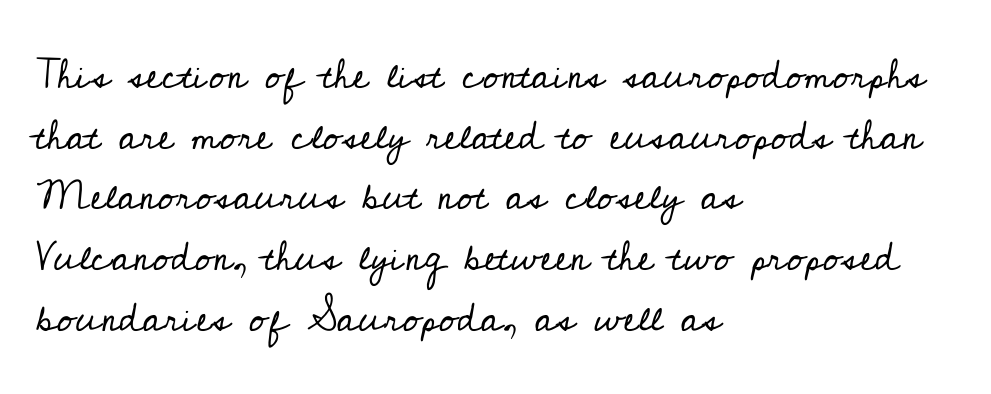
Q: Is the text bold? A: No.
Q: Is the text italic (slanted)? A: Yes.
Q: Is the typeface a serif or a sans-serif typeface? A: Serif.
Q: Is the text underlined? A: No.
Q: How is the paragraph aligned? A: Left-aligned.
Q: Is the spacing between letters normal or unusually wide? A: Normal.
Q: Is the spacing between lines tight, normal or loose? A: Normal.
Q: Width (condensed, normal, or wide)? A: Normal.
Q: Stroke contrast? A: Low.
Q: x-height? A: Small.
Q: Monospaced? A: No.
